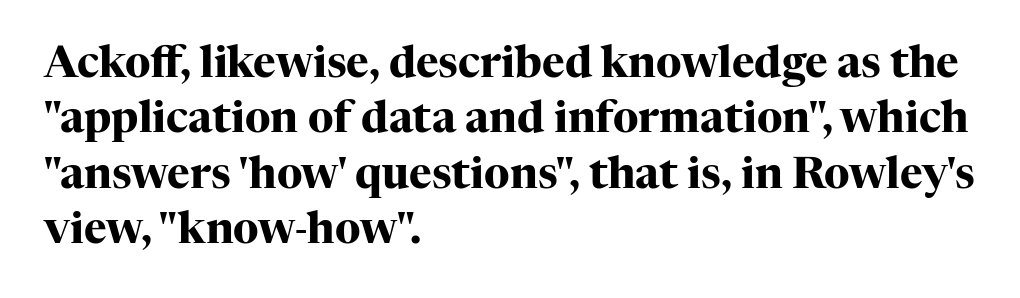
Does the weight exceed regular? Yes, all the way to bold. Teacher's note: observe the even left margin — that is flush-left alignment. Each letter's strokes conclude with small projecting serifs. Do the letters lean? They stand straight. How are the letters spaced? Ordinarily, with no added tracking. The line-height multiplier appears to be the usual default.
